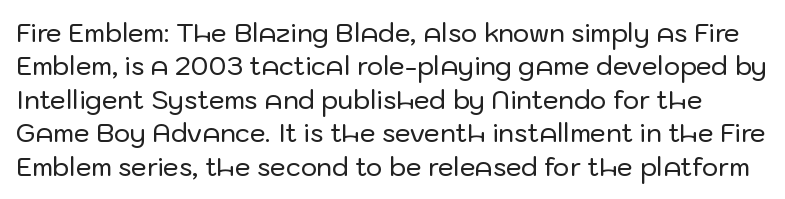
Q: Is the text italic (slanted)? A: No, it is upright.
Q: Is the text underlined? A: No.
Q: Is the spacing between letters normal or unusually wide? A: Normal.
Q: Is the spacing between lines tight, normal or loose? A: Normal.
